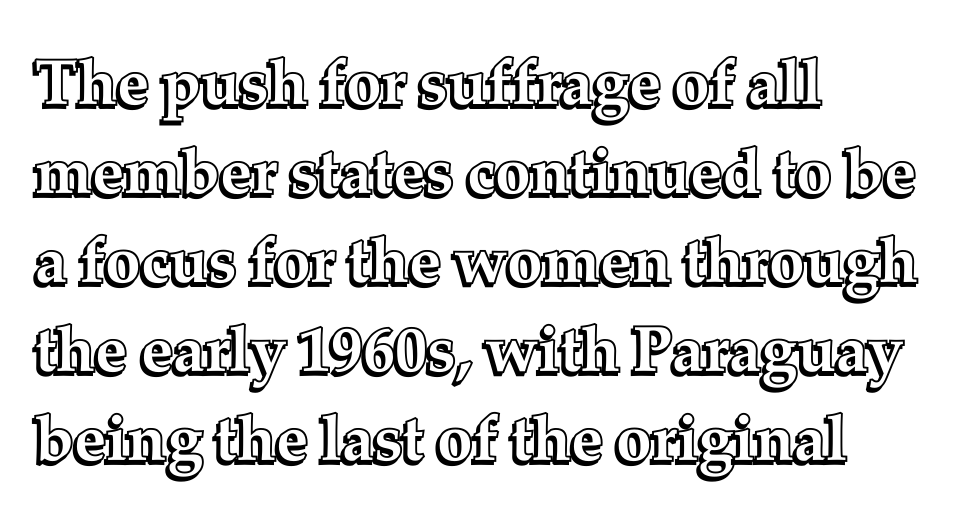
{"italic": "no", "width": "normal", "x_height": "medium", "monospaced": "no", "underline": "no", "align": "left", "line_spacing": "normal", "line_spacing_ratio": 1.39, "letter_spacing": "normal", "letter_spacing_em": 0.0, "glyph_px": 64}
